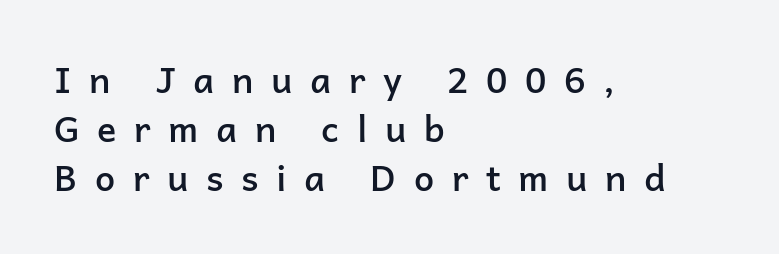
{"serif": "no", "italic": "no", "bold": "semi", "weight": "semibold", "width": "normal", "stroke_contrast": "low", "x_height": "medium", "monospaced": "no", "underline": "no", "align": "left", "line_spacing": "normal", "line_spacing_ratio": 1.36, "letter_spacing": "wide", "letter_spacing_em": 0.49, "glyph_px": 36}
